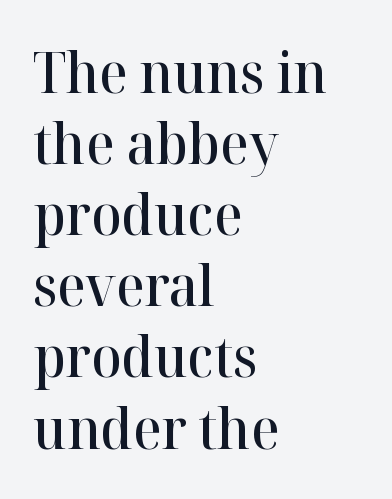
These lines are rendered in a variable-pitch font. There is no visible air inserted between adjacent glyphs. Does the type have serifs? Yes, each stem ends in a small foot. Regular leading. This sample is left-justified, so line endings fall wherever the words run out. Each glyph is drawn with semibold strokes, heavier than normal yet not fully bold.
